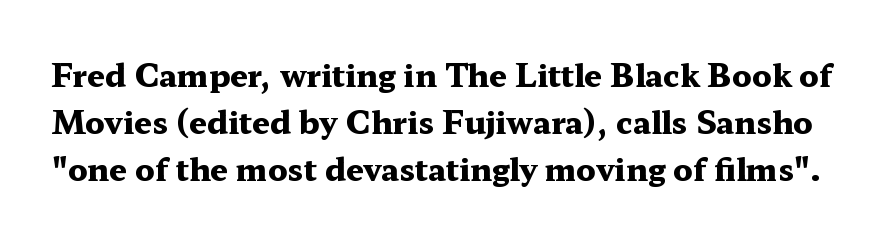
Q: Is the text bold? A: Yes.
Q: Is the text italic (slanted)? A: No, it is upright.
Q: Is the typeface a serif or a sans-serif typeface? A: Serif.
Q: Is the text underlined? A: No.
Q: Is the spacing between letters normal or unusually wide? A: Normal.
Q: Is the spacing between lines tight, normal or loose? A: Normal.
Q: Width (condensed, normal, or wide)? A: Wide.
Q: Stroke contrast? A: Medium.
Q: x-height? A: Medium.
Q: Monospaced? A: No.
